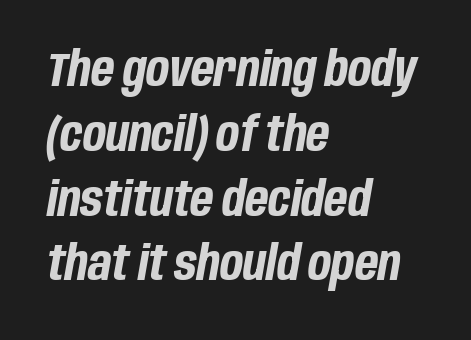
Q: Is the text bold? A: Yes.
Q: Is the text italic (slanted)? A: Yes, it leans right by about 10 degrees.
Q: Is the text underlined? A: No.
Q: How is the paragraph aligned? A: Left-aligned.
Q: Is the spacing between letters normal or unusually wide? A: Normal.
Q: Is the spacing between lines tight, normal or loose? A: Normal.
Q: Width (condensed, normal, or wide)? A: Condensed.
Q: Stroke contrast? A: Low.
Q: x-height? A: Large.
Q: Monospaced? A: No.
